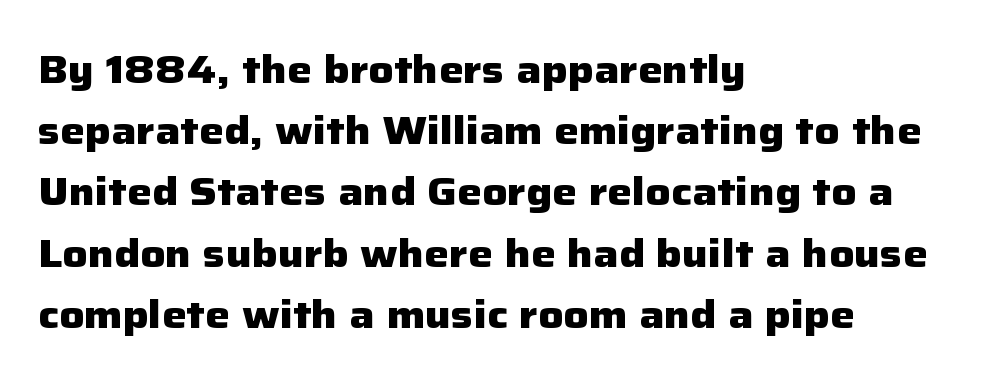
{"serif": "no", "italic": "no", "bold": "yes", "weight": "heavy", "width": "normal", "stroke_contrast": "low", "x_height": "medium", "monospaced": "no", "underline": "no", "align": "left", "line_spacing": "normal", "line_spacing_ratio": 1.57, "letter_spacing": "normal", "letter_spacing_em": 0.0, "glyph_px": 39}
